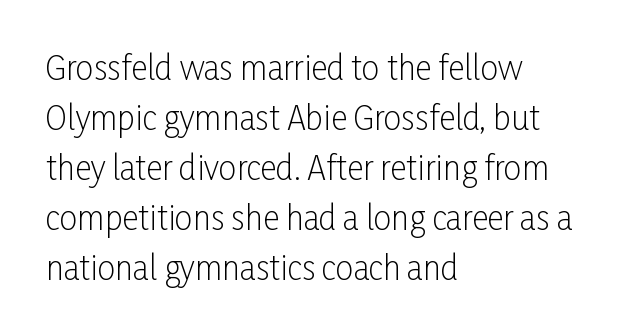
The image shows 32 px light, condensed sans-serif type, upright; set left-aligned, normal line spacing (1.56x), normal letter spacing, not underlined; low stroke contrast and a medium x-height.
